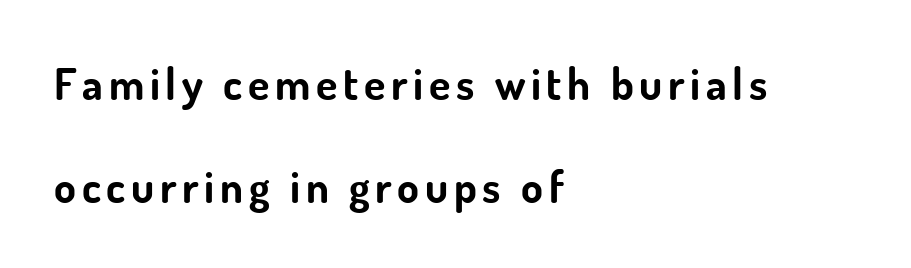
{"serif": "no", "italic": "no", "bold": "yes", "weight": "bold", "width": "normal", "stroke_contrast": "low", "x_height": "small", "monospaced": "no", "underline": "no", "align": "left", "line_spacing": "loose", "line_spacing_ratio": 2.33, "glyph_px": 44}
